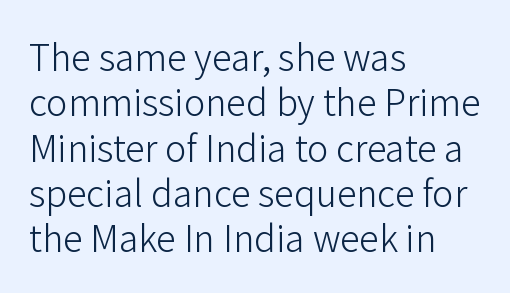
If you drew a ruler down the left edge, every line would touch it. The block of text has a typical density, with ordinary space between rows. Looks like regular typesetting: each glyph gets only the width it needs. The weight would be labelled regular, book, light, or lighter still.
